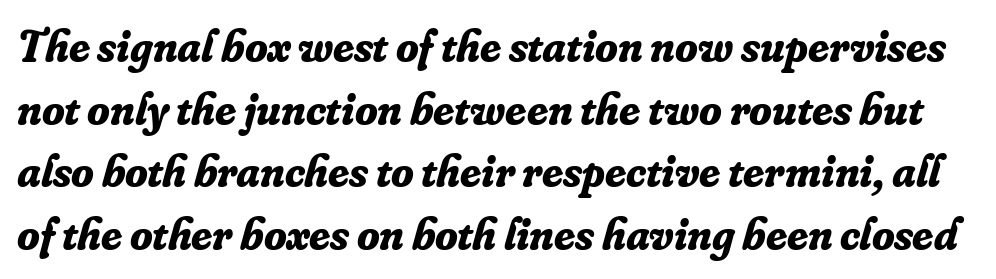
The image shows 46 px bold serif type, italic (leaning right); set normal line spacing (1.36x), normal letter spacing, not underlined; low stroke contrast and a small x-height.
